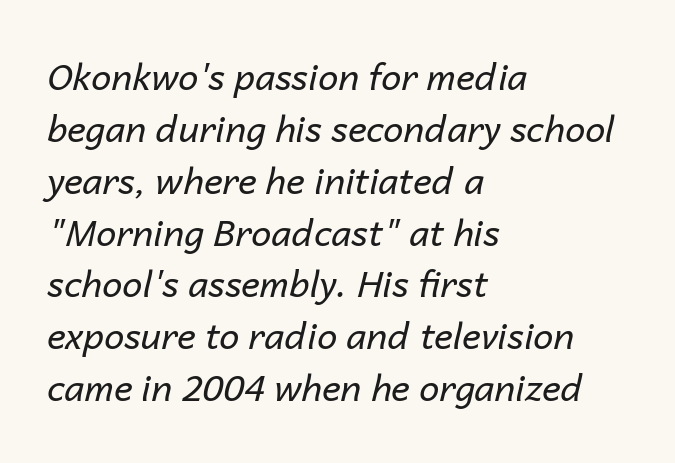
Q: Is the text bold? A: No.
Q: Is the text italic (slanted)? A: Yes, it leans right by about 14 degrees.
Q: Is the text underlined? A: No.
Q: How is the paragraph aligned? A: Left-aligned.
Q: Is the spacing between letters normal or unusually wide? A: Normal.
Q: Is the spacing between lines tight, normal or loose? A: Normal.
Q: Width (condensed, normal, or wide)? A: Normal.
Q: Stroke contrast? A: Low.
Q: x-height? A: Medium.
Q: Monospaced? A: No.
